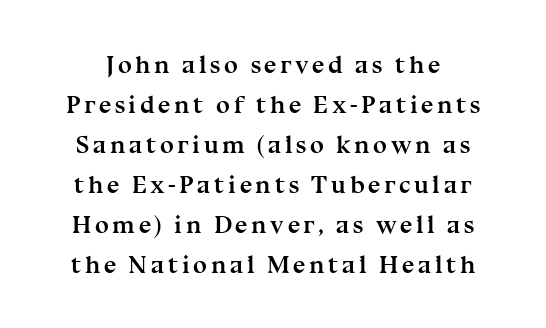
A typesetter would call this leading conventional body-copy spacing. Decoration check: the copy has no underline. Unlike italic type, these characters show no tilt at all. A full-strength bold gives these letters their thick strokes.
